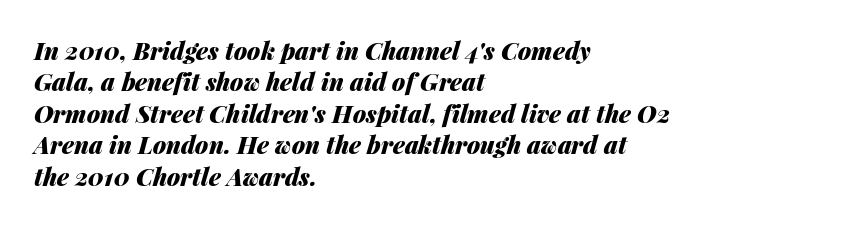
Q: Is the text bold? A: Yes.
Q: Is the text italic (slanted)? A: Yes, it leans right by about 14 degrees.
Q: Is the text underlined? A: No.
Q: How is the paragraph aligned? A: Left-aligned.
Q: Is the spacing between letters normal or unusually wide? A: Normal.
Q: Is the spacing between lines tight, normal or loose? A: Normal.
